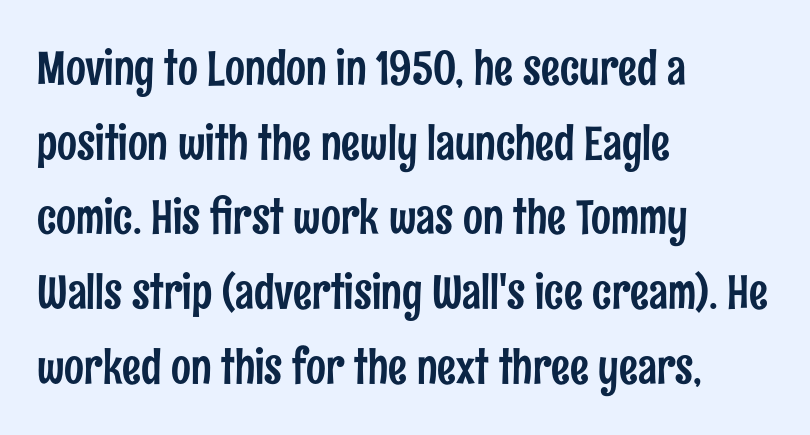
The image shows 47 px condensed sans-serif type, upright; set left-aligned, normal line spacing (1.59x), normal letter spacing, not underlined; low stroke contrast and a medium x-height.
